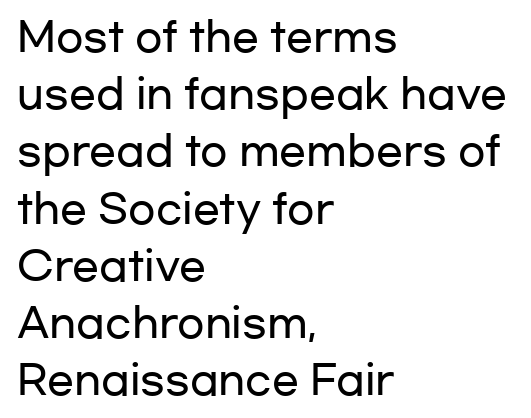
A typesetter would mark this as roman, not italic. Think of a printed novel: that variable character pitch is what you see here. Just letters on the line, the space beneath them empty. Tracking here is standard; glyphs follow each other at the usual distance.
